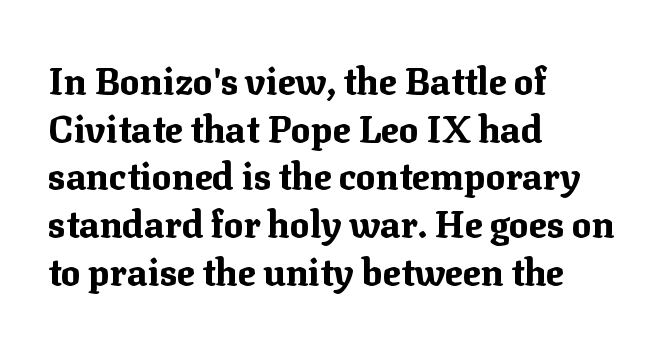
The image shows 37 px bold serif type, upright; set left-aligned, normal line spacing (1.29x), normal letter spacing, not underlined; medium stroke contrast and a medium x-height.
